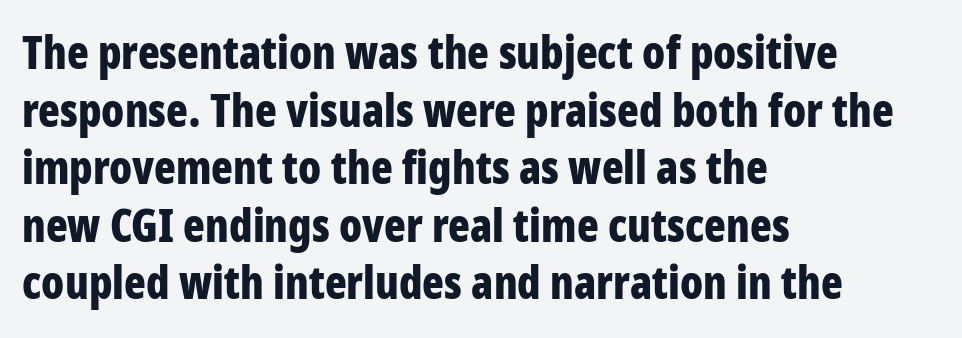
Line starts are locked; line ends wander. Standard letterfit; no display-style spreading of the glyphs. Upright lettering throughout. This sample has the flowing, uneven cadence of proportional lettering. I'd call this a sans setting — the letters go barefoot. Is there much room between lines? A standard amount, neither cramped nor airy.
